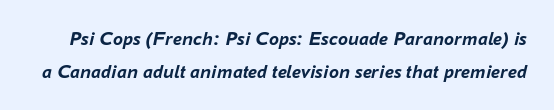
{"italic": "yes", "lean": "right", "slant_degrees": 16, "bold": "yes", "underline": "no", "line_spacing": "normal", "line_spacing_ratio": 1.65, "letter_spacing": "normal", "letter_spacing_em": 0.0, "glyph_px": 20}
